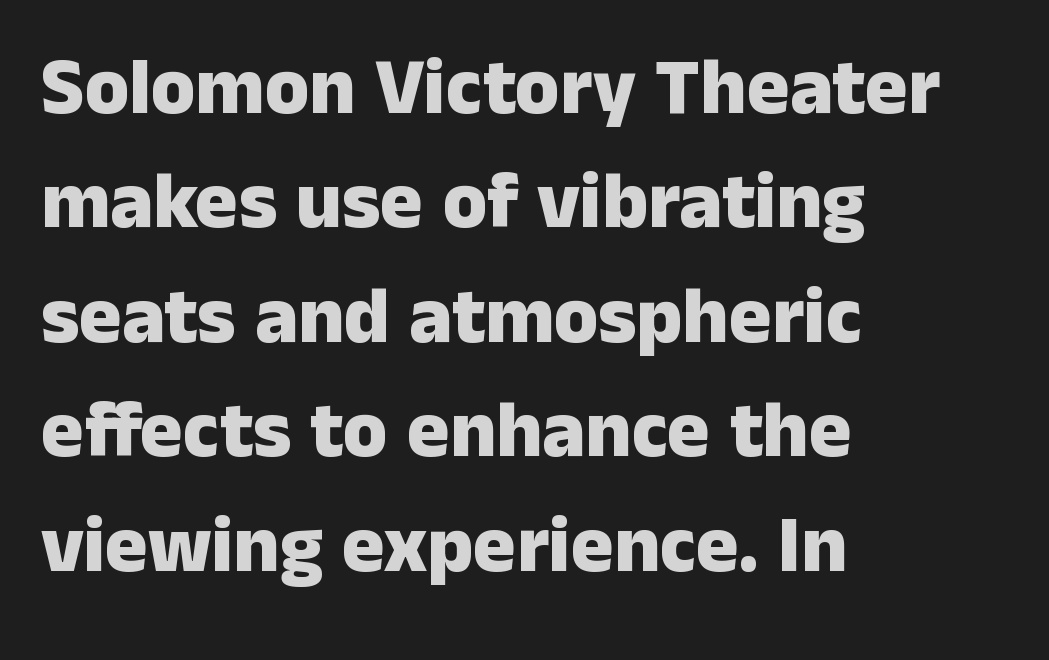
This block has exactly the height ordinary leading produces. The letters sit at their default tracking, neither squeezed nor spread. In terms of posture, this sample is upright. Every row of glyphs begins at an identical x-position on the left.
